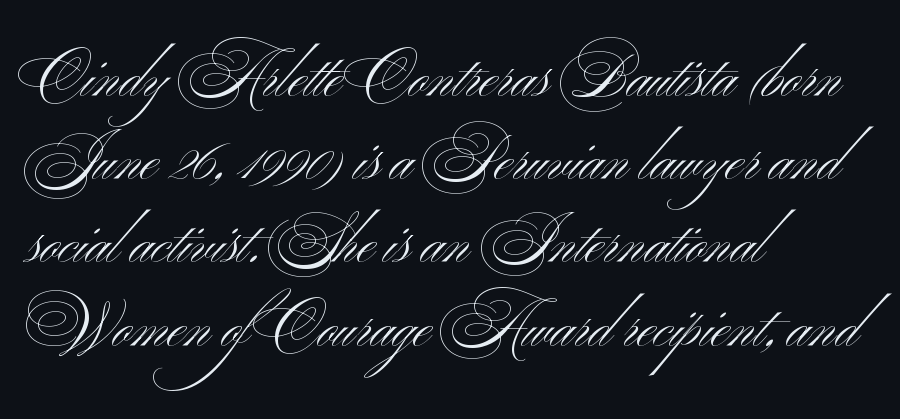
The characters are drawn with everyday or finer stroke widths. Is this a fixed-width face? No — the glyphs have proportional, varying widths. Type without underlining. You could call the tracking neutral — neither tight nor loose.
